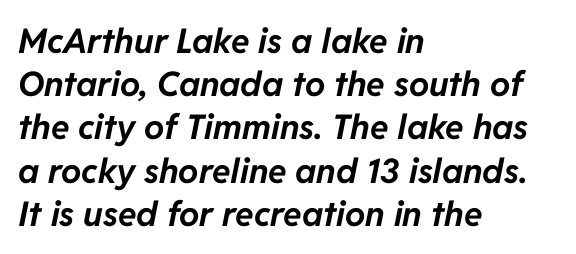
The image shows 34 px bold type, italic (leaning right); set left-aligned, normal line spacing (1.27x), normal letter spacing, not underlined; low stroke contrast and a medium x-height.
